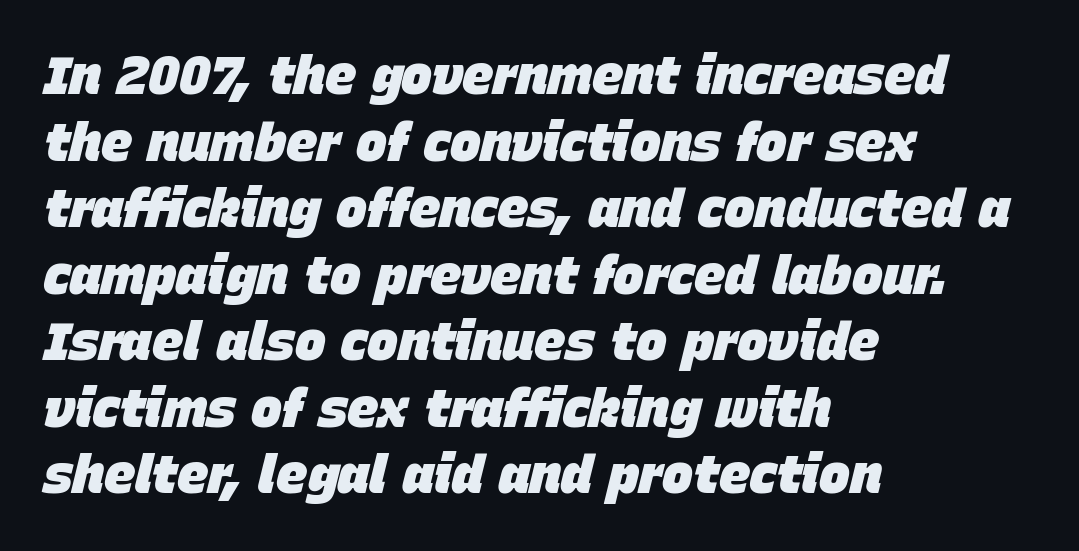
The image shows 52 px heavy type, italic (leaning right); set left-aligned, normal line spacing (1.28x), normal letter spacing, not underlined; low stroke contrast and a large x-height.
